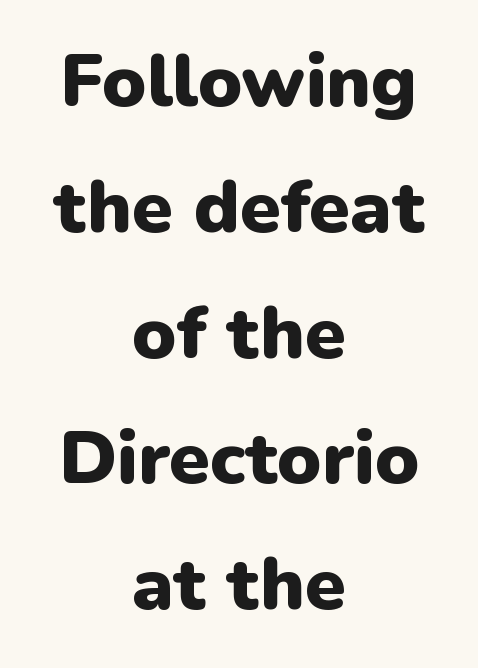
Q: Is the text bold? A: Yes.
Q: Is the text italic (slanted)? A: No, it is upright.
Q: Is the typeface a serif or a sans-serif typeface? A: Sans-serif.
Q: Is the text underlined? A: No.
Q: How is the paragraph aligned? A: Centered.
Q: Is the spacing between letters normal or unusually wide? A: Normal.
Q: Is the spacing between lines tight, normal or loose? A: Normal.
Q: Width (condensed, normal, or wide)? A: Normal.
Q: Stroke contrast? A: Low.
Q: x-height? A: Medium.
Q: Monospaced? A: No.
